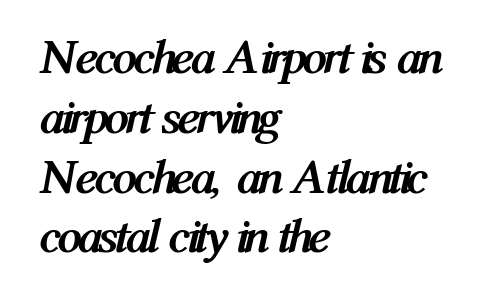
{"italic": "yes", "lean": "right", "slant_degrees": 12, "bold": "yes", "weight": "semibold", "width": "condensed", "stroke_contrast": "medium", "x_height": "medium", "monospaced": "no", "underline": "no", "align": "left", "line_spacing_ratio": 1.22, "letter_spacing": "normal", "letter_spacing_em": 0.0, "glyph_px": 49}
